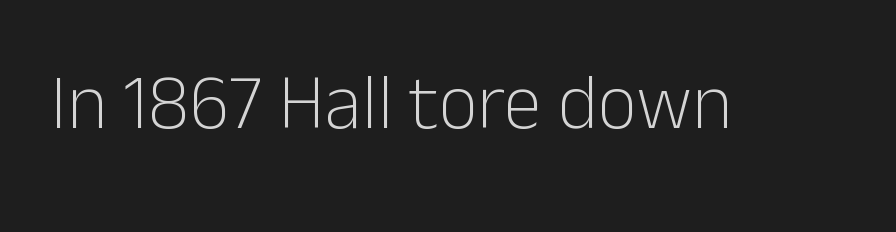
The passage shown has conventional tracking throughout. Each letter keeps its own natural width here, so spacing adapts to shape. Any mark beneath the type? The region is blank. Stroke thickness stays within the range of a standard reading face or lighter. In terms of letterform style, serifs are entirely absent. Nope, not italic — everything's standing straight.
